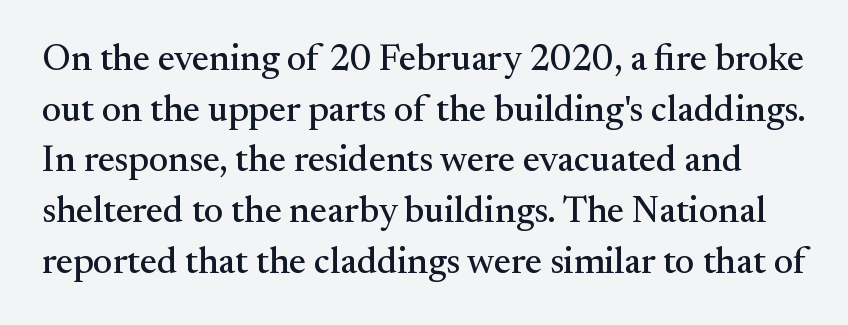
Q: Is the text italic (slanted)? A: No, it is upright.
Q: Is the typeface a serif or a sans-serif typeface? A: Serif.
Q: Is the text underlined? A: No.
Q: Is the spacing between letters normal or unusually wide? A: Normal.
Q: Is the spacing between lines tight, normal or loose? A: Normal.
Q: Width (condensed, normal, or wide)? A: Normal.
Q: Stroke contrast? A: Medium.
Q: x-height? A: Small.
Q: Monospaced? A: No.
